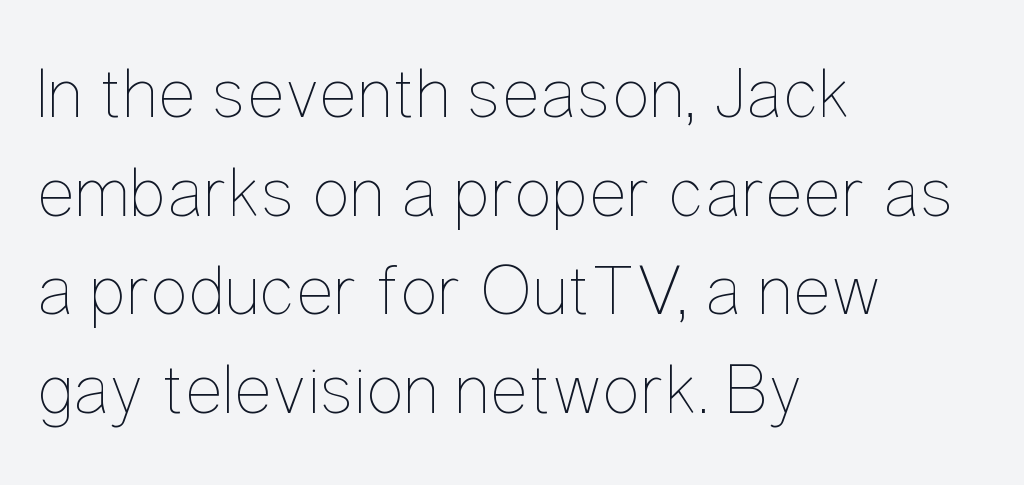
Q: Is the text bold? A: No.
Q: Is the text italic (slanted)? A: No, it is upright.
Q: Is the text underlined? A: No.
Q: How is the paragraph aligned? A: Left-aligned.
Q: Is the spacing between letters normal or unusually wide? A: Normal.
Q: Is the spacing between lines tight, normal or loose? A: Normal.
Q: Width (condensed, normal, or wide)? A: Condensed.
Q: Stroke contrast? A: Low.
Q: x-height? A: Medium.
Q: Monospaced? A: No.
